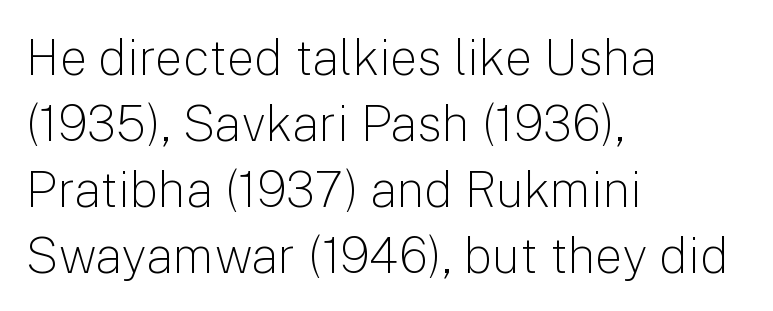
No extra ink here — the face is not bold. The specimen reads as upright at a glance. The horizontal fit of the characters is conventional and even. This rendering uses left alignment, leaving the right contour irregular.
